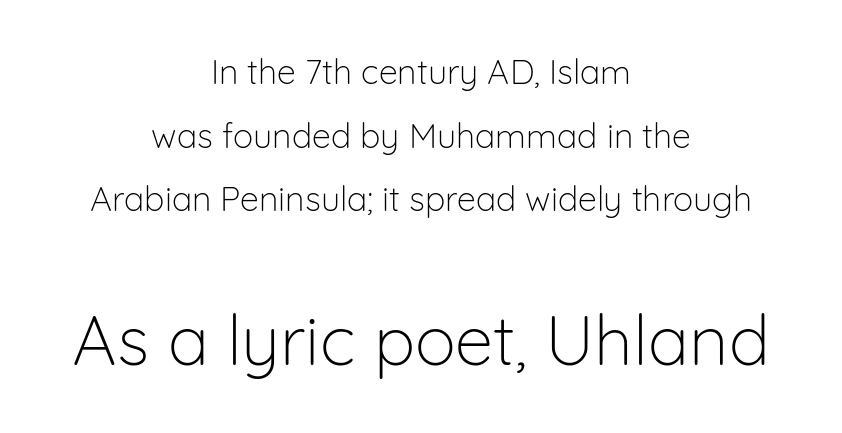
The image shows 69 px light sans-serif type, upright; set centered, line spacing 1.87x, normal letter spacing, not underlined; the second (bottom) block is 2.03x larger; low stroke contrast and a medium x-height.
